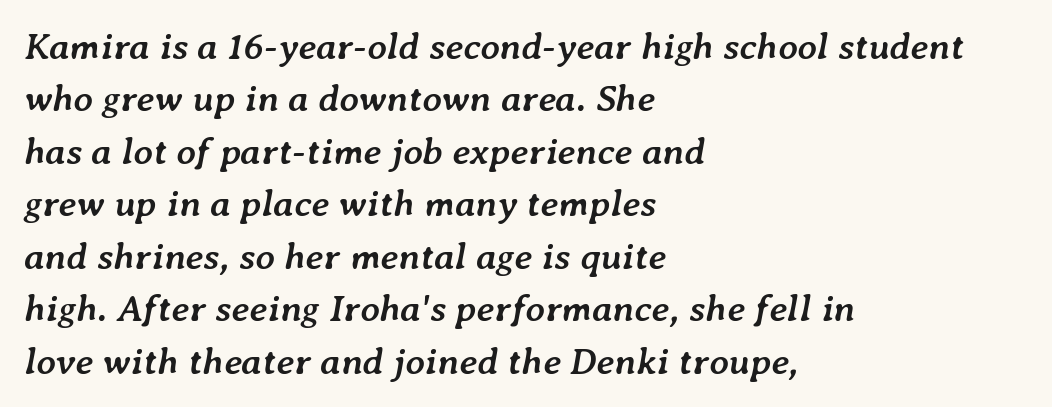
This rendering leaves character spacing at its baseline value. The specimen reads as italic at a glance. Just letters on the line, the space beneath them empty. The lines sit at an ordinary, default distance from one another. Layout note: lines flush left. Each letter keeps its own natural width here, so spacing adapts to shape.
